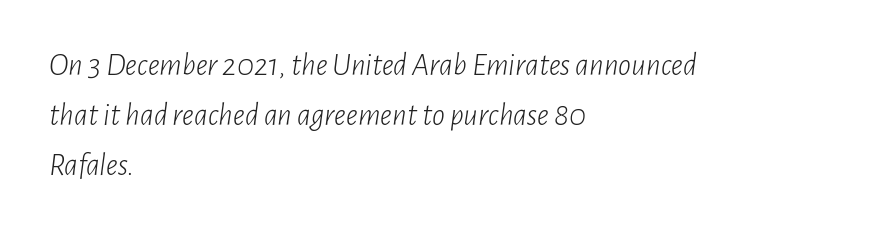
The image shows 32 px light, condensed type, italic (leaning right); set left-aligned, normal line spacing (1.56x), normal letter spacing, not underlined; low stroke contrast and a medium x-height.
